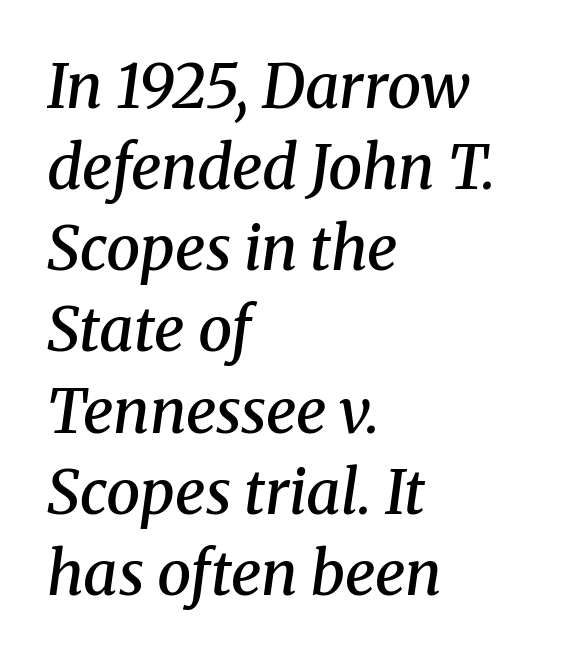
{"serif": "yes", "italic": "yes", "lean": "right", "slant_degrees": 8, "bold": "semi", "weight": "semibold", "width": "normal", "stroke_contrast": "medium", "x_height": "medium", "monospaced": "no", "underline": "no", "align": "left", "line_spacing": "normal", "line_spacing_ratio": 1.33, "letter_spacing": "normal", "letter_spacing_em": 0.0, "glyph_px": 61}
